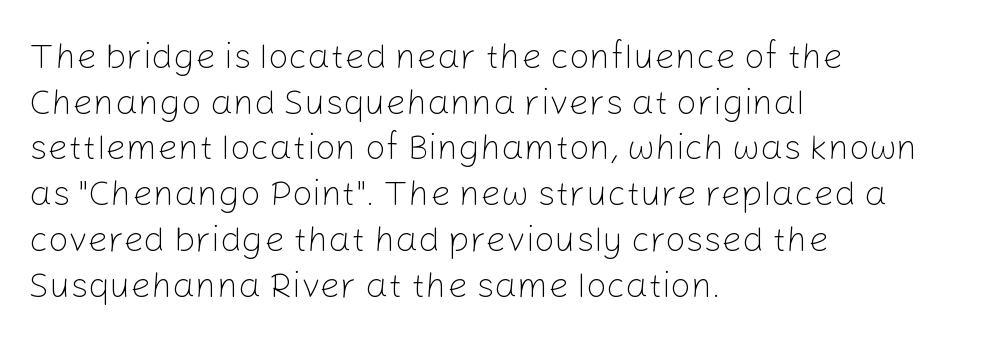
{"serif": "no", "italic": "no", "bold": "no", "weight": "light", "width": "normal", "stroke_contrast": "low", "x_height": "medium", "monospaced": "no", "underline": "no", "align": "left", "line_spacing": "normal", "line_spacing_ratio": 1.27, "letter_spacing": "normal", "letter_spacing_em": 0.0, "glyph_px": 36}
